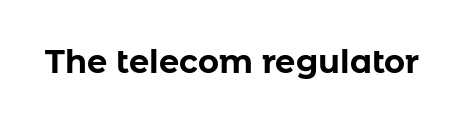
Q: Is the text bold? A: Yes.
Q: Is the text italic (slanted)? A: No, it is upright.
Q: Is the typeface a serif or a sans-serif typeface? A: Sans-serif.
Q: Is the text underlined? A: No.
Q: Is the spacing between letters normal or unusually wide? A: Normal.
Q: Width (condensed, normal, or wide)? A: Normal.
Q: Stroke contrast? A: Low.
Q: x-height? A: Medium.
Q: Monospaced? A: No.
